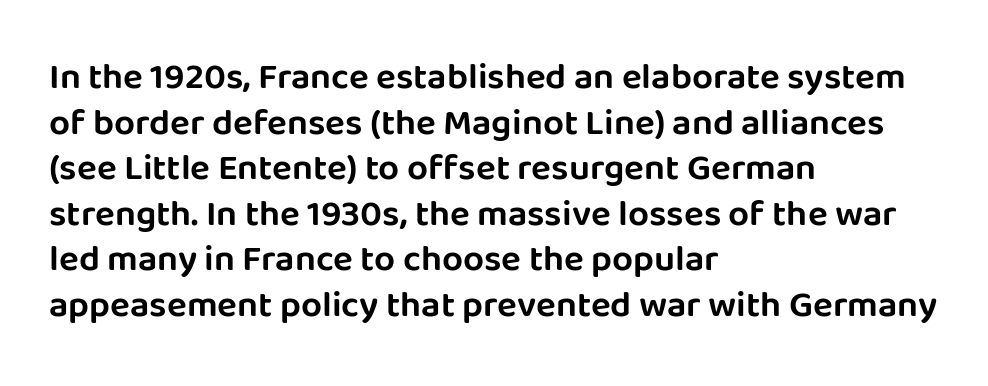
The image shows 37 px sans-serif type, upright; set left-aligned, line spacing 1.23x, normal letter spacing, not underlined; low stroke contrast and a large x-height.
